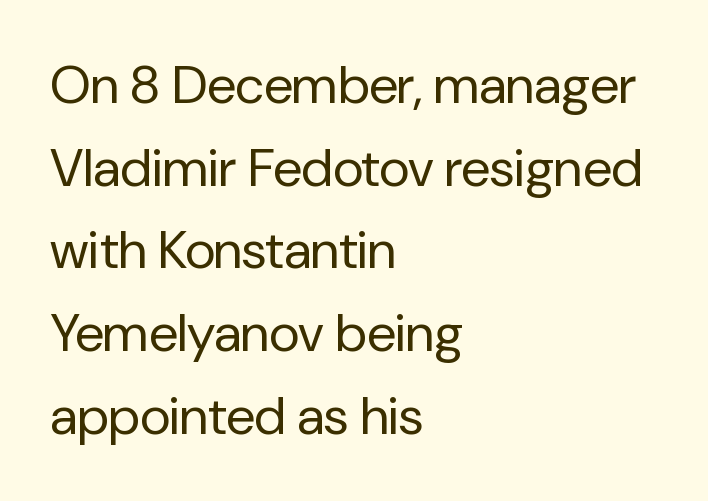
{"serif": "no", "italic": "no", "bold": "no", "weight": "regular", "width": "normal", "stroke_contrast": "low", "x_height": "medium", "monospaced": "no", "underline": "no", "align": "left", "line_spacing": "normal", "line_spacing_ratio": 1.56, "letter_spacing": "normal", "letter_spacing_em": 0.0, "glyph_px": 53}
